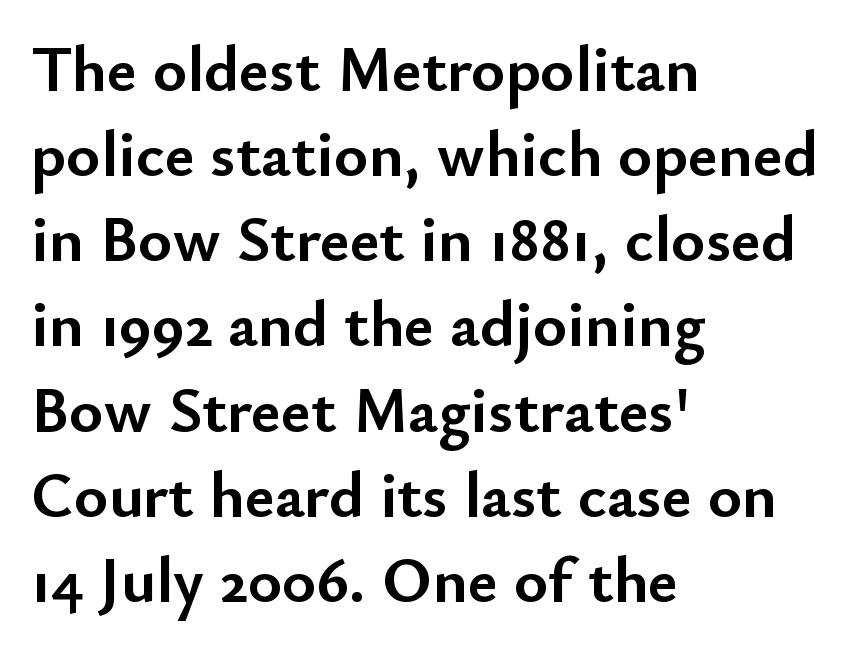
Q: Is the text bold? A: Yes.
Q: Is the text italic (slanted)? A: No, it is upright.
Q: Is the typeface a serif or a sans-serif typeface? A: Sans-serif.
Q: Is the text underlined? A: No.
Q: How is the paragraph aligned? A: Left-aligned.
Q: Is the spacing between letters normal or unusually wide? A: Normal.
Q: Is the spacing between lines tight, normal or loose? A: Normal.
Q: Width (condensed, normal, or wide)? A: Normal.
Q: Stroke contrast? A: Low.
Q: x-height? A: Small.
Q: Monospaced? A: No.
